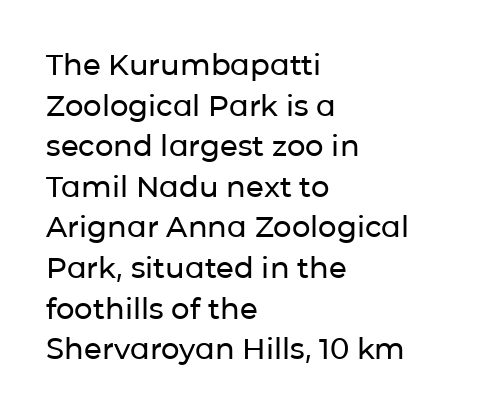
Q: Is the text italic (slanted)? A: No, it is upright.
Q: Is the typeface a serif or a sans-serif typeface? A: Sans-serif.
Q: Is the text underlined? A: No.
Q: How is the paragraph aligned? A: Left-aligned.
Q: Is the spacing between letters normal or unusually wide? A: Normal.
Q: Is the spacing between lines tight, normal or loose? A: Normal.
Q: Width (condensed, normal, or wide)? A: Normal.
Q: Stroke contrast? A: Low.
Q: x-height? A: Medium.
Q: Monospaced? A: No.
